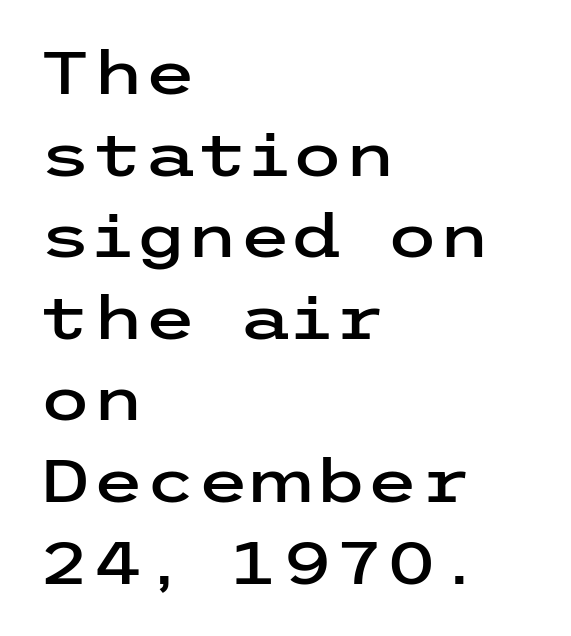
The image shows 60 px wide sans-serif type, upright; set left-aligned, normal line spacing (1.36x), normal letter spacing, not underlined; low stroke contrast and a medium x-height.
